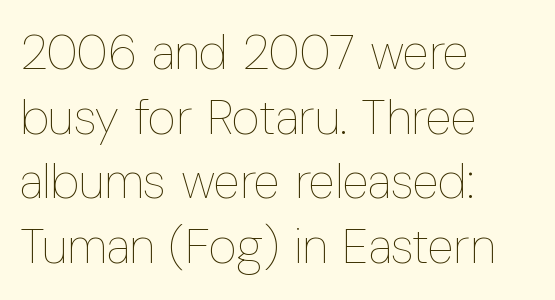
Quick note: interline space is typical. Words float on clear page, feet unadorned. Rendered with straight, roman letterforms. Notice how the passage keeps a crisp vertical edge on the left only. Weight: regular or lighter. Look at the tracking — it's just the regular setting, nothing added.
